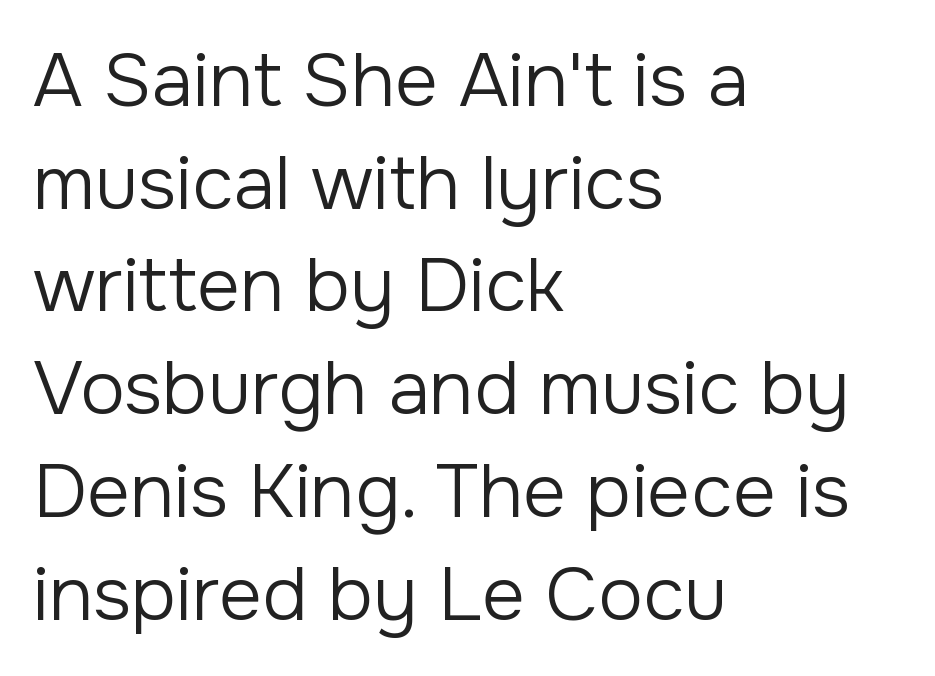
Words appear dense and cohesive because spacing is normal. Varying glyph widths throughout — classic text-font behaviour. These lines were composed using upright roman letters. Type style note: lacks serifs. Leading: standard. The zone under the glyphs is completely vacant.
